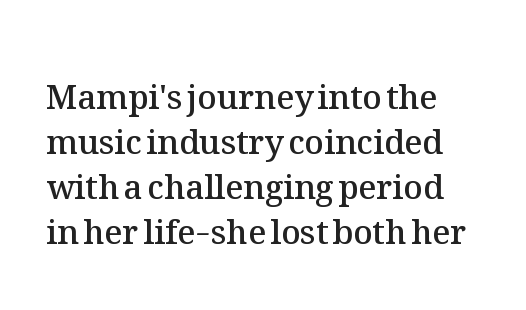
If you measured baseline to baseline, you'd find a middling distance. Do the letters lean? They stand straight. Inter-character spacing is left at the font's built-in metrics. Note the varied advance widths — an 'i' is clearly narrower than an 'm'.
